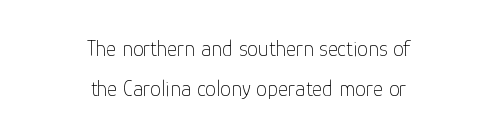
{"italic": "no", "bold": "no", "underline": "no", "align": "center", "line_spacing_ratio": 1.81, "letter_spacing": "normal", "letter_spacing_em": 0.0, "glyph_px": 22}
